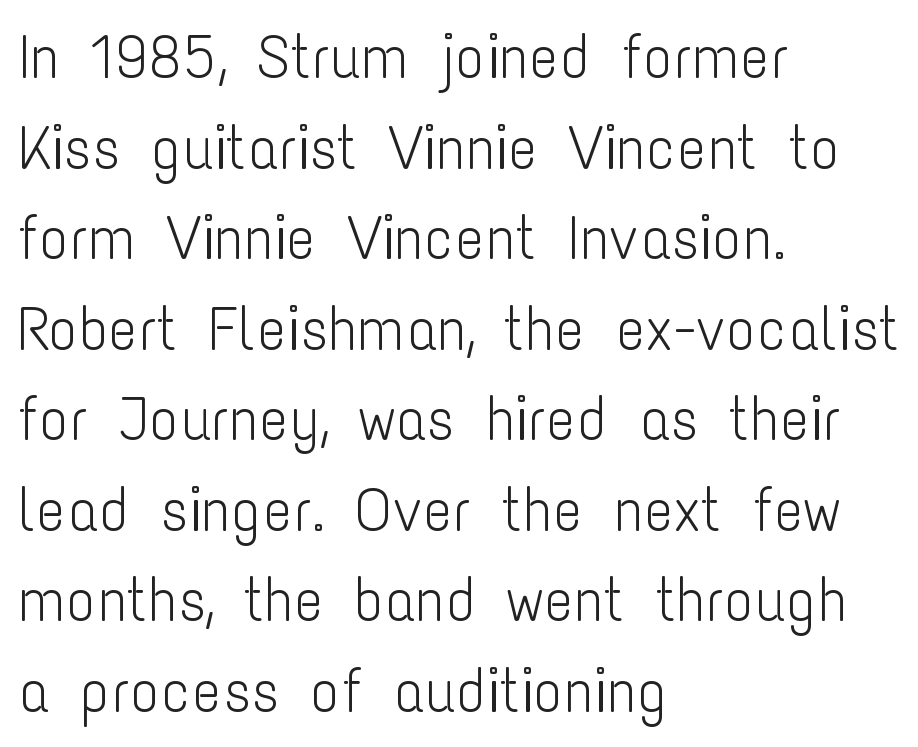
The image shows 62 px light, condensed sans-serif type, upright; set left-aligned, normal line spacing (1.46x), normal letter spacing, not underlined; low stroke contrast and a medium x-height.
